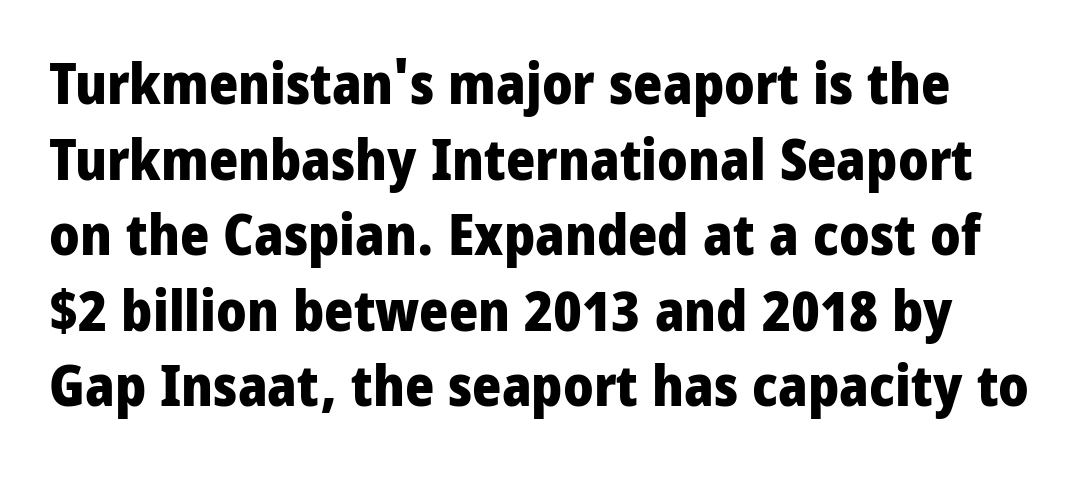
The strip under each line holds only bare page. What weight is shown? A full bold with thick strokes. Every stem runs plumb, perpendicular to the baseline. Grotesque or geometric, the face here clearly has no serifs.
